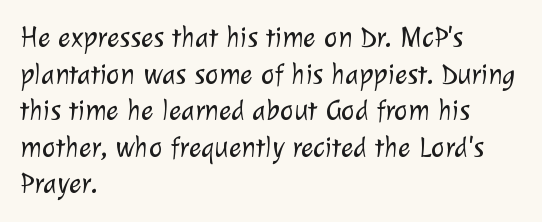
{"serif": "no", "bold": "no", "weight": "light", "width": "normal", "stroke_contrast": "low", "x_height": "medium", "monospaced": "no", "underline": "no", "align": "left", "line_spacing": "normal", "line_spacing_ratio": 1.26, "letter_spacing": "normal", "letter_spacing_em": 0.0, "glyph_px": 29}
